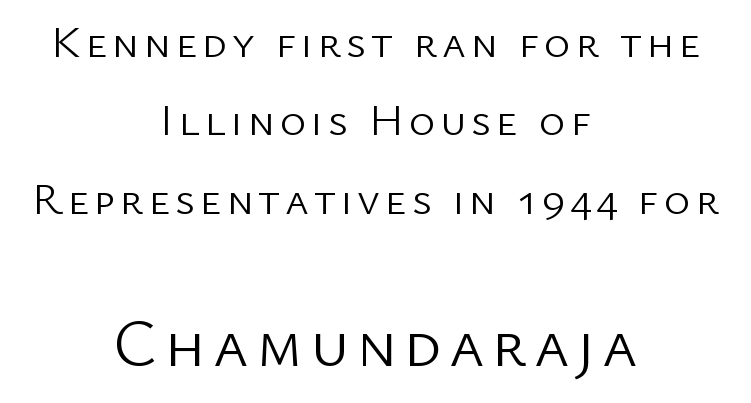
Q: Is the text bold? A: No.
Q: Is the text italic (slanted)? A: No, it is upright.
Q: Is the typeface a serif or a sans-serif typeface? A: Sans-serif.
Q: Is the text underlined? A: No.
Q: How is the paragraph aligned? A: Centered.
Q: Which block of text is set in a larger size, the first (top) or the second (bottom)? A: The second (bottom) one.
Q: Width (condensed, normal, or wide)? A: Normal.
Q: Stroke contrast? A: Low.
Q: x-height? A: Medium.
Q: Monospaced? A: No.
